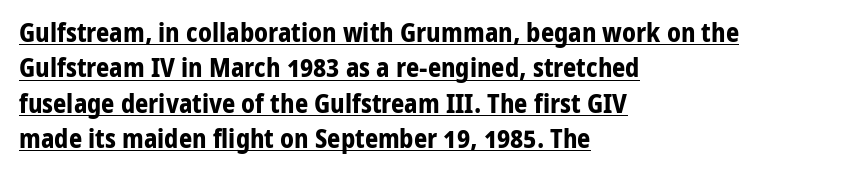
{"italic": "no", "bold": "yes", "underline": "yes", "align": "left", "line_spacing": "normal", "line_spacing_ratio": 1.36, "letter_spacing": "normal", "letter_spacing_em": 0.0, "glyph_px": 26}
